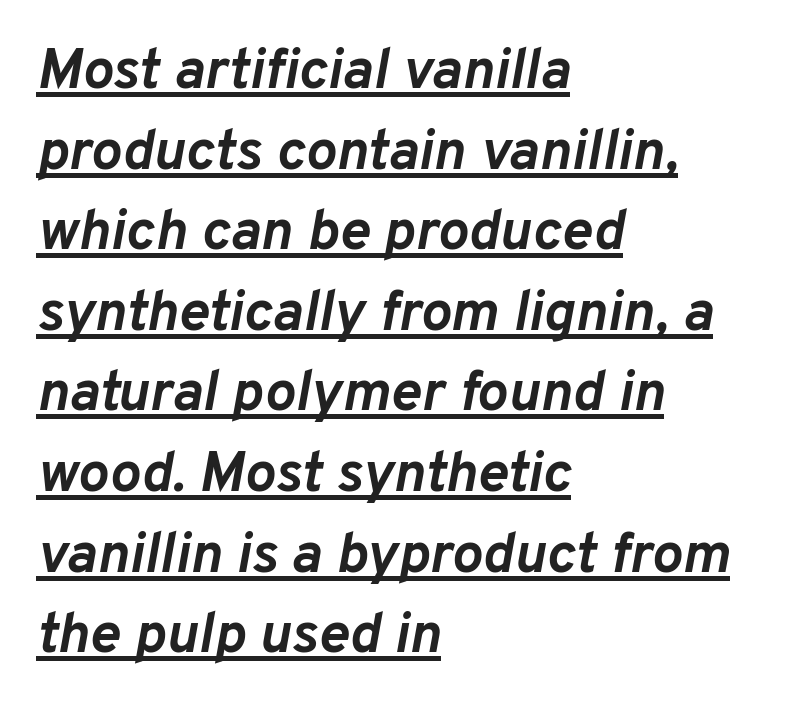
Q: Is the text bold? A: Yes.
Q: Is the text italic (slanted)? A: Yes, it leans right by about 10 degrees.
Q: Is the text underlined? A: Yes.
Q: How is the paragraph aligned? A: Left-aligned.
Q: Is the spacing between letters normal or unusually wide? A: Normal.
Q: Is the spacing between lines tight, normal or loose? A: Normal.
Q: Width (condensed, normal, or wide)? A: Normal.
Q: Stroke contrast? A: Low.
Q: x-height? A: Medium.
Q: Monospaced? A: No.
